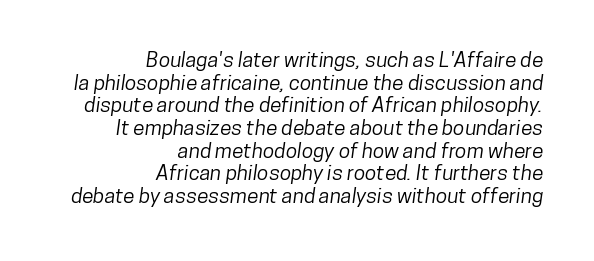
Q: Is the text underlined? A: No.
Q: How is the paragraph aligned? A: Right-aligned.
Q: Is the spacing between letters normal or unusually wide? A: Normal.
Q: Is the spacing between lines tight, normal or loose? A: Tight.
